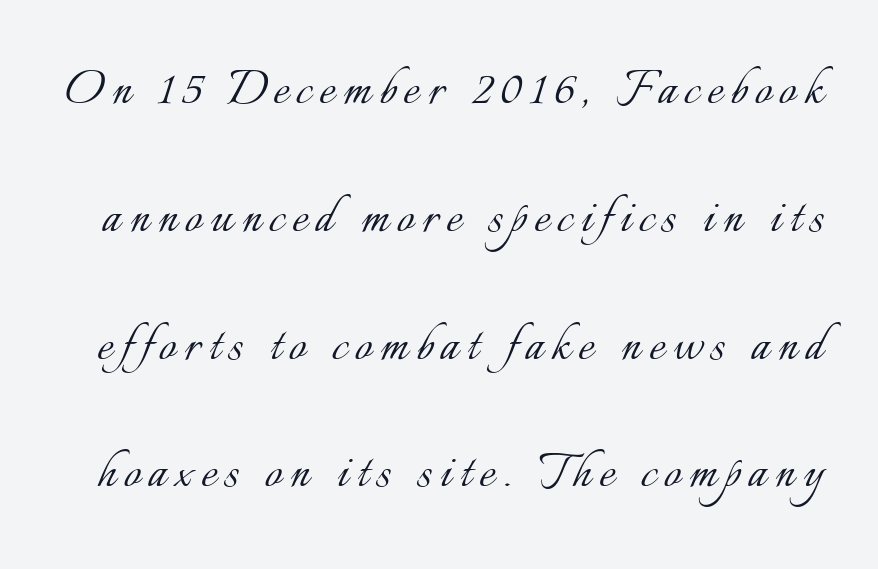
Q: Is the text bold? A: No.
Q: Is the text italic (slanted)? A: Yes.
Q: Is the text underlined? A: No.
Q: Is the spacing between lines tight, normal or loose? A: Loose.
Q: Width (condensed, normal, or wide)? A: Normal.
Q: Stroke contrast? A: Low.
Q: x-height? A: Small.
Q: Monospaced? A: No.
